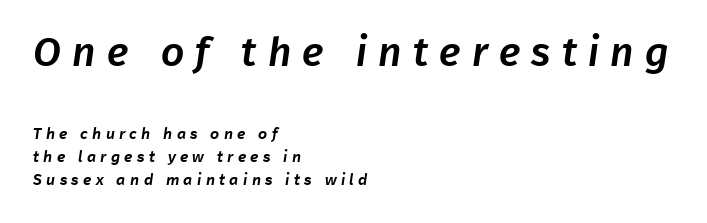
Q: Is the typeface a serif or a sans-serif typeface? A: Sans-serif.
Q: Is the text underlined? A: No.
Q: How is the paragraph aligned? A: Left-aligned.
Q: Is the spacing between letters normal or unusually wide? A: Unusually wide.
Q: Is the spacing between lines tight, normal or loose? A: Normal.
Q: Which block of text is set in a larger size, the first (top) or the second (bottom)? A: The first (top) one.
Q: Width (condensed, normal, or wide)? A: Normal.
Q: Stroke contrast? A: Low.
Q: x-height? A: Medium.
Q: Monospaced? A: No.
